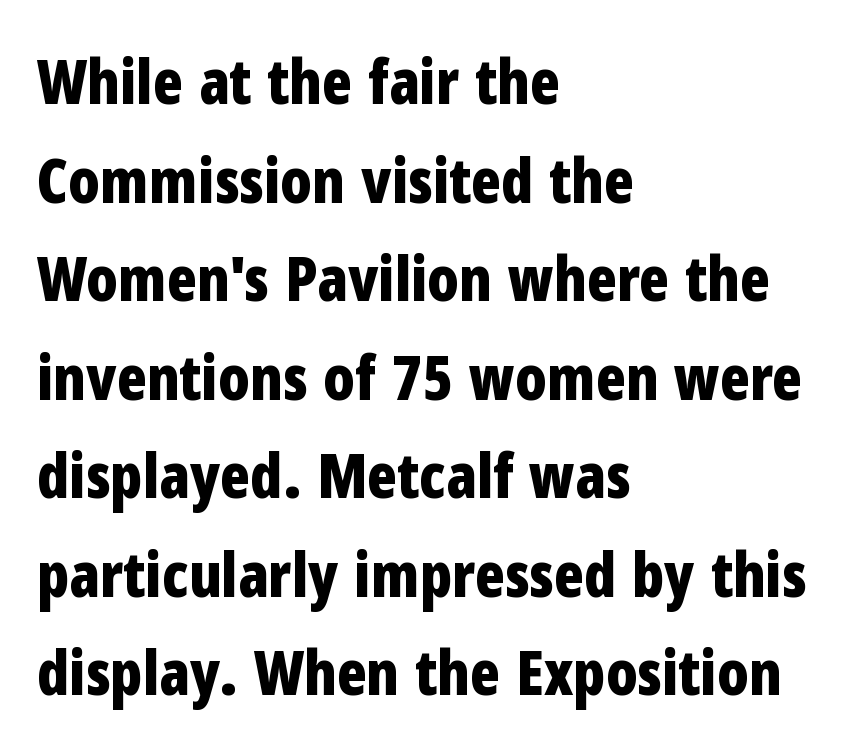
The image shows 62 px bold, condensed sans-serif type, upright; set left-aligned, normal line spacing (1.59x), normal letter spacing, not underlined; low stroke contrast and a medium x-height.
